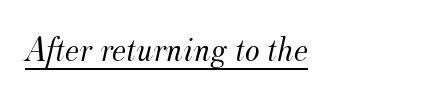
{"serif": "yes", "italic": "yes", "lean": "right", "slant_degrees": 12, "bold": "no", "weight": "light", "width": "normal", "stroke_contrast": "medium", "x_height": "small", "monospaced": "no", "underline": "yes", "letter_spacing": "normal", "letter_spacing_em": 0.0, "glyph_px": 35}
